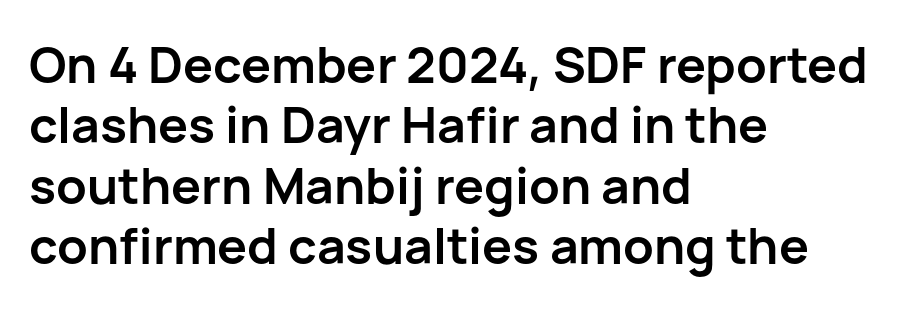
Words appear dense and cohesive because spacing is normal. This sample uses a sans-serif face. Each letter keeps its own natural width here, so spacing adapts to shape. No word sits above an underline.
